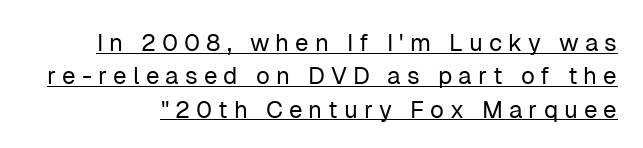
Q: Is the text bold? A: No.
Q: Is the text italic (slanted)? A: No, it is upright.
Q: Is the text underlined? A: Yes.
Q: Is the spacing between letters normal or unusually wide? A: Unusually wide.
Q: Is the spacing between lines tight, normal or loose? A: Normal.
